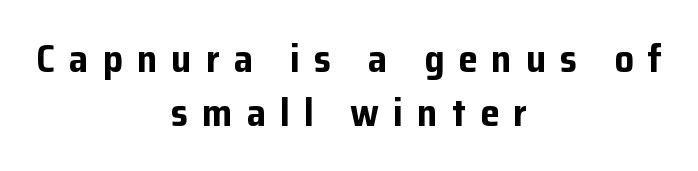
Vertical spacing — default. One-word summary of the alignment: center. Words float on clear page, feet unadorned. This is roman type, the default non-slanted kind. A full-strength bold gives these letters their thick strokes. This rendering employs a face without finishing strokes, i.e., a sans-serif.
